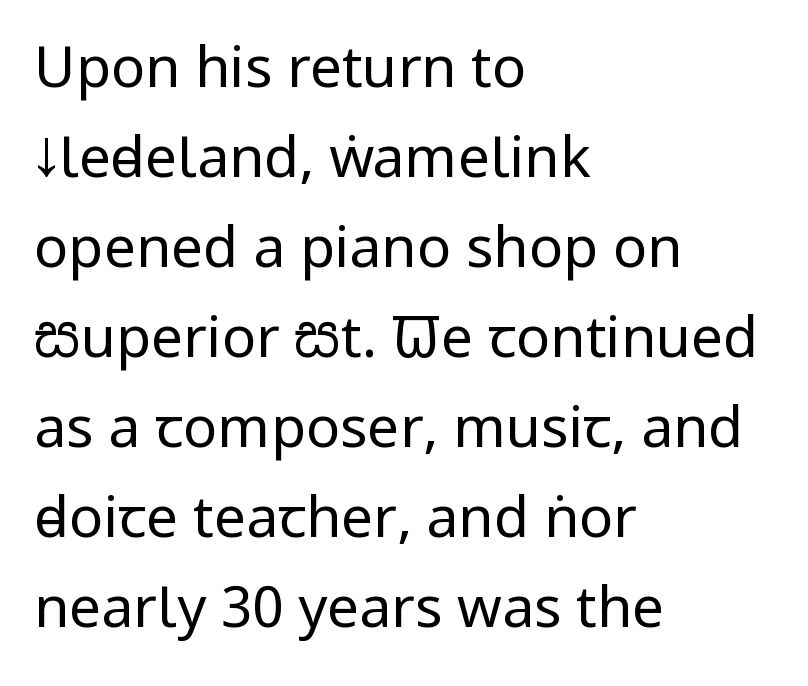
The image shows 57 px regular-weight, condensed sans-serif type, upright; set left-aligned, normal line spacing (1.58x), normal letter spacing, not underlined; low stroke contrast and a large x-height.
